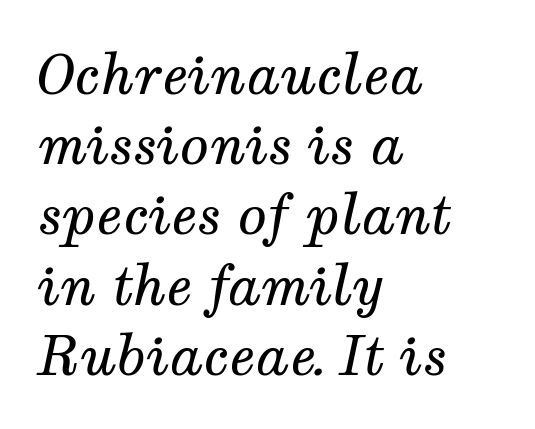
The image shows 54 px regular-weight serif type, italic (leaning right); set left-aligned, normal line spacing (1.3x), normal letter spacing, not underlined; medium stroke contrast and a medium x-height.
